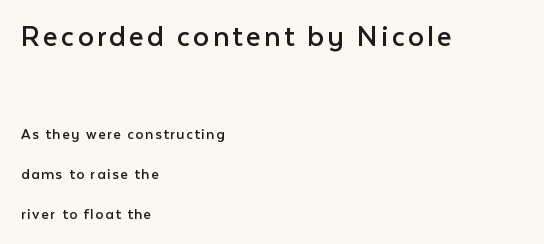
Q: Is the text bold? A: No.
Q: Is the text italic (slanted)? A: No, it is upright.
Q: Is the typeface a serif or a sans-serif typeface? A: Sans-serif.
Q: Is the text underlined? A: No.
Q: How is the paragraph aligned? A: Left-aligned.
Q: Is the spacing between lines tight, normal or loose? A: Loose.
Q: Which block of text is set in a larger size, the first (top) or the second (bottom)? A: The first (top) one.
Q: Width (condensed, normal, or wide)? A: Normal.
Q: Stroke contrast? A: Low.
Q: x-height? A: Medium.
Q: Monospaced? A: No.
